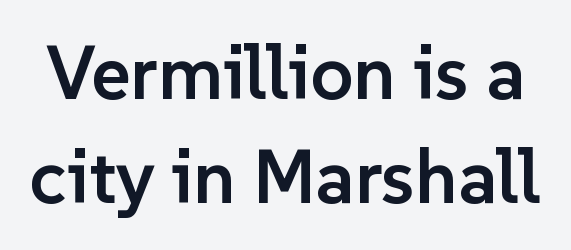
{"serif": "no", "italic": "no", "bold": "semi", "weight": "semibold", "width": "normal", "stroke_contrast": "low", "x_height": "medium", "monospaced": "no", "underline": "no", "line_spacing": "normal", "line_spacing_ratio": 1.37, "letter_spacing": "normal", "letter_spacing_em": 0.0, "glyph_px": 76}
